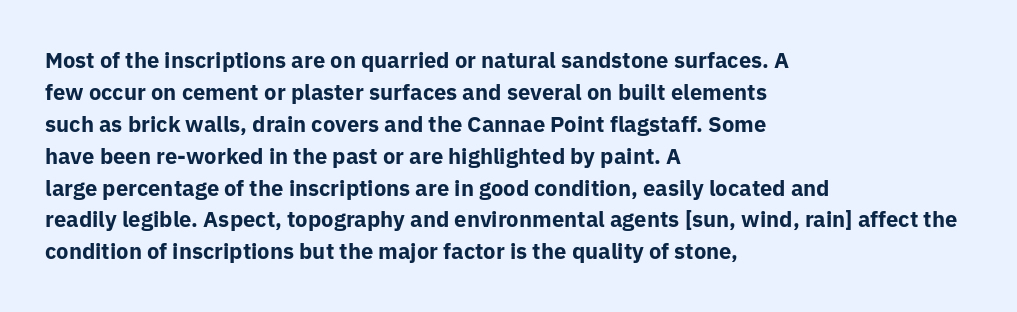
Students, observe: this is what conventionally led text looks like. Ascenders rise straight up at ninety degrees. Pretty heavy lettering here — definitely bold. The words here are not underlined.
